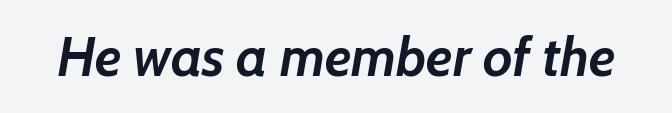
The image shows 54 px semibold type, italic (leaning right); set normal letter spacing, not underlined; low stroke contrast and a medium x-height.
